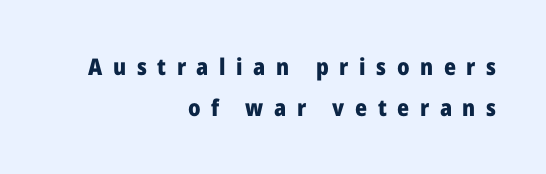
Q: Is the text bold? A: Yes.
Q: Is the text italic (slanted)? A: No, it is upright.
Q: Is the text underlined? A: No.
Q: How is the paragraph aligned? A: Right-aligned.
Q: Is the spacing between letters normal or unusually wide? A: Unusually wide.
